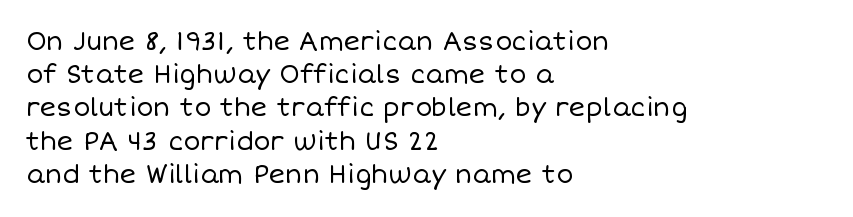
{"italic": "no", "bold": "no", "underline": "no", "align": "left", "line_spacing": "normal", "line_spacing_ratio": 1.33, "letter_spacing": "normal", "letter_spacing_em": 0.0, "glyph_px": 25}
